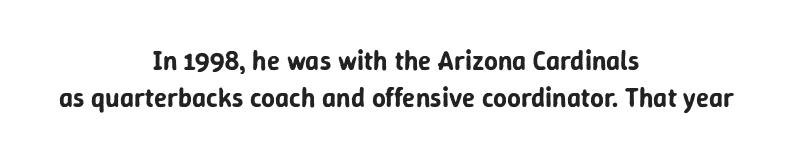
Line spacing here is normal. Rule under the text: the space is simply empty. Is there any slant? The stems are plumb. Casual observation: everything's sitting right in the middle. Glyph-to-glyph distance matches everyday printed text.
